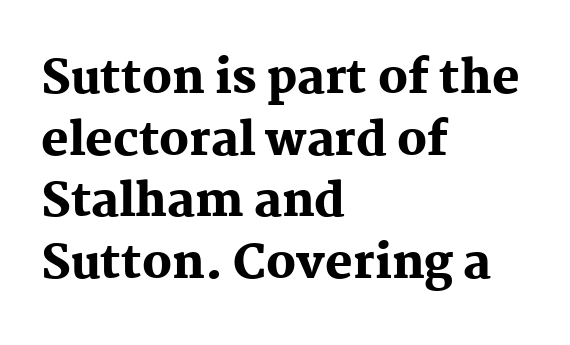
Teacher's note: observe the even left margin — that is flush-left alignment. What kind of face is this? One with serifs. Compared with typical body copy, the letter spacing here is the same. The lines sit at an ordinary, default distance from one another. In terms of posture, this sample is upright.
